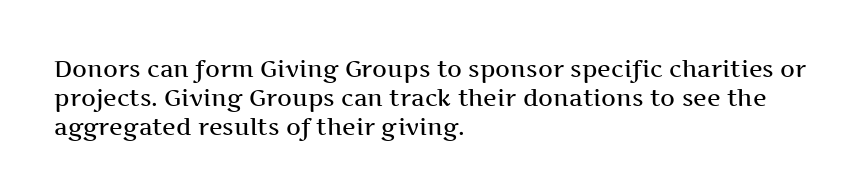
The image shows 23 px text type, upright; set left-aligned, normal line spacing (1.26x), normal letter spacing, not underlined.
